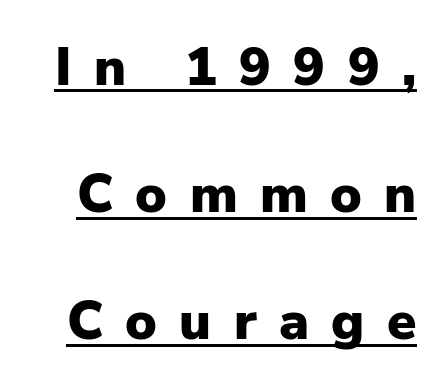
A typesetter would mark this as roman, not italic. The sample has been set heavy, in full bold. Substantial extra tracking has been applied to these lines. I'd call this a sans setting — the letters go barefoot. The face used here is proportionally spaced, like ordinary book or web type. Reading down the column, the eye jumps a long way to each next line.
